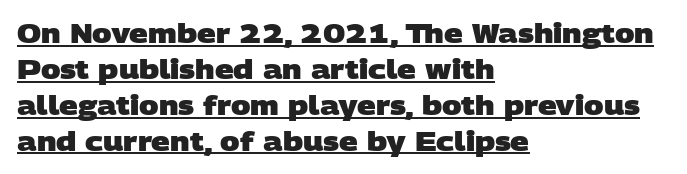
The image shows 26 px bold type; set left-aligned, normal line spacing (1.38x), normal letter spacing, underlined.
